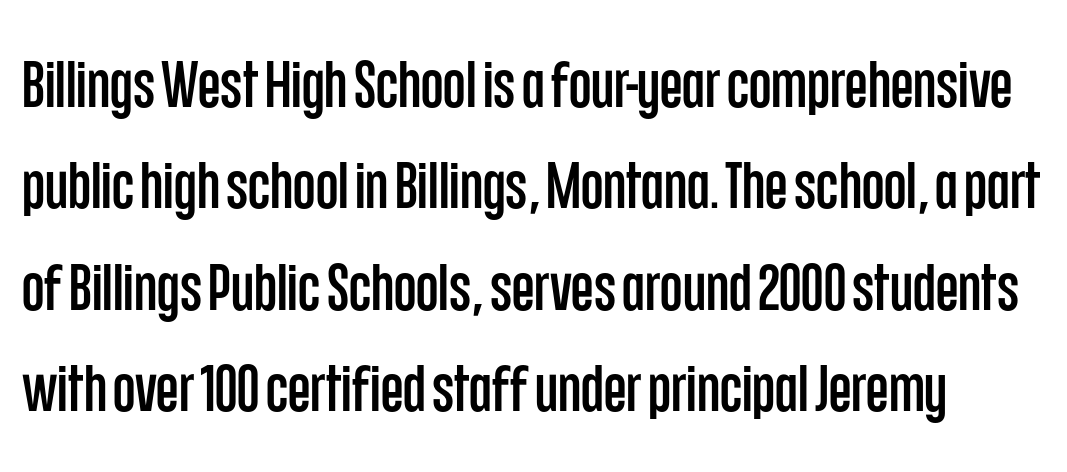
Students, observe: this is what conventionally led text looks like. The axis of the letterforms is exactly vertical. The characters display no serif detailing; their extremities are plain. This sample has the flowing, uneven cadence of proportional lettering. Rule under the text: the space is simply empty. Inter-character spacing is left at the font's built-in metrics.
